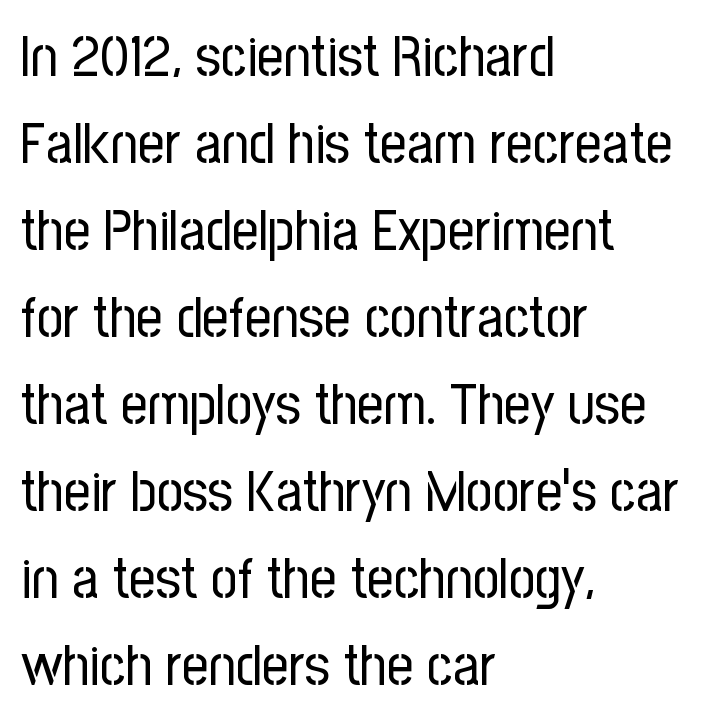
The image shows 58 px regular-weight, condensed sans-serif type, upright; set left-aligned, normal line spacing (1.5x), normal letter spacing, not underlined; low stroke contrast and a medium x-height.
